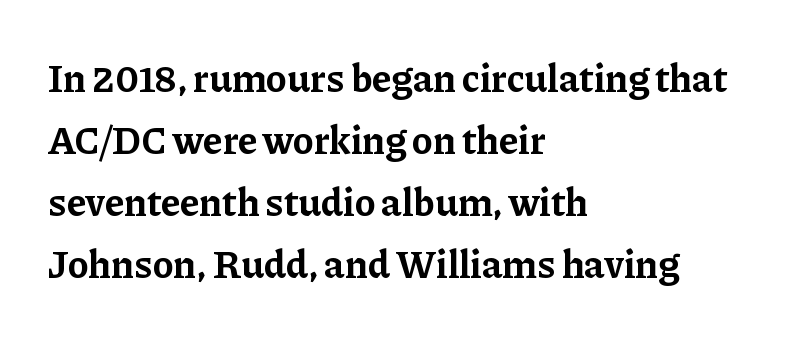
Q: Is the text bold? A: Yes.
Q: Is the text italic (slanted)? A: No, it is upright.
Q: Is the typeface a serif or a sans-serif typeface? A: Serif.
Q: Is the text underlined? A: No.
Q: How is the paragraph aligned? A: Left-aligned.
Q: Is the spacing between letters normal or unusually wide? A: Normal.
Q: Is the spacing between lines tight, normal or loose? A: Normal.
Q: Width (condensed, normal, or wide)? A: Normal.
Q: Stroke contrast? A: Low.
Q: x-height? A: Medium.
Q: Monospaced? A: No.
